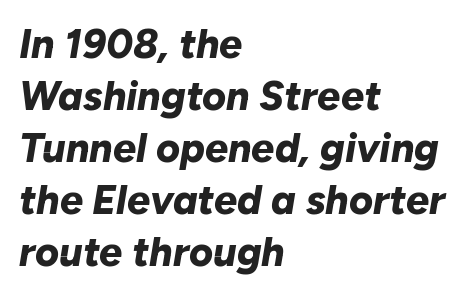
The image shows 41 px bold type, italic (leaning right); set left-aligned, normal line spacing (1.27x), normal letter spacing, not underlined; low stroke contrast and a medium x-height.
